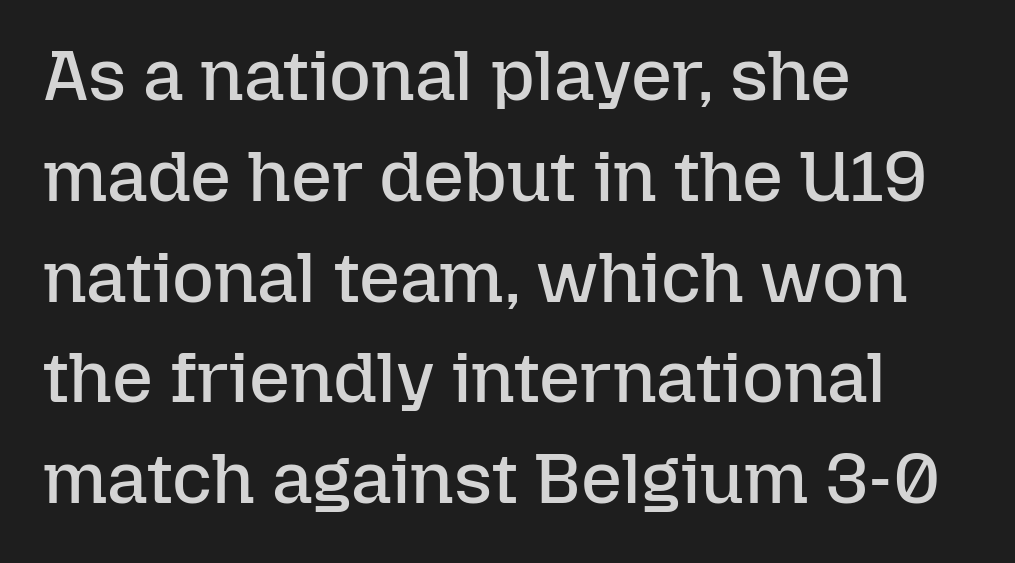
Q: Is the text bold? A: No.
Q: Is the text italic (slanted)? A: No, it is upright.
Q: Is the text underlined? A: No.
Q: How is the paragraph aligned? A: Left-aligned.
Q: Is the spacing between letters normal or unusually wide? A: Normal.
Q: Is the spacing between lines tight, normal or loose? A: Normal.
Q: Width (condensed, normal, or wide)? A: Normal.
Q: Stroke contrast? A: Low.
Q: x-height? A: Medium.
Q: Monospaced? A: No.
